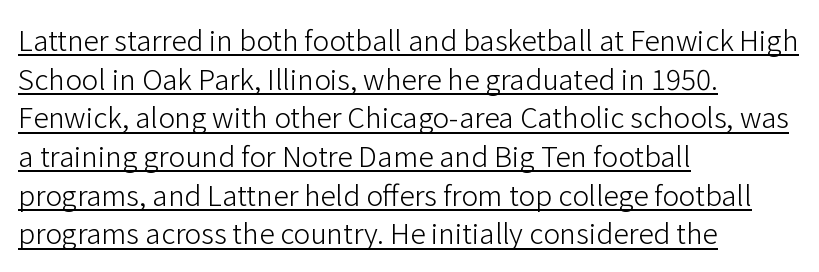
Nope, no serifs anywhere on these letters. Glance below the letters and you will spot a drawn line. Stems and bowls with no extra thickness — not bold. This sample uses an upright cut, with every glyph sitting square on the baseline. You could not count columns in this text — the font is proportionally spaced. The rendering keeps characters at their native spacing.
